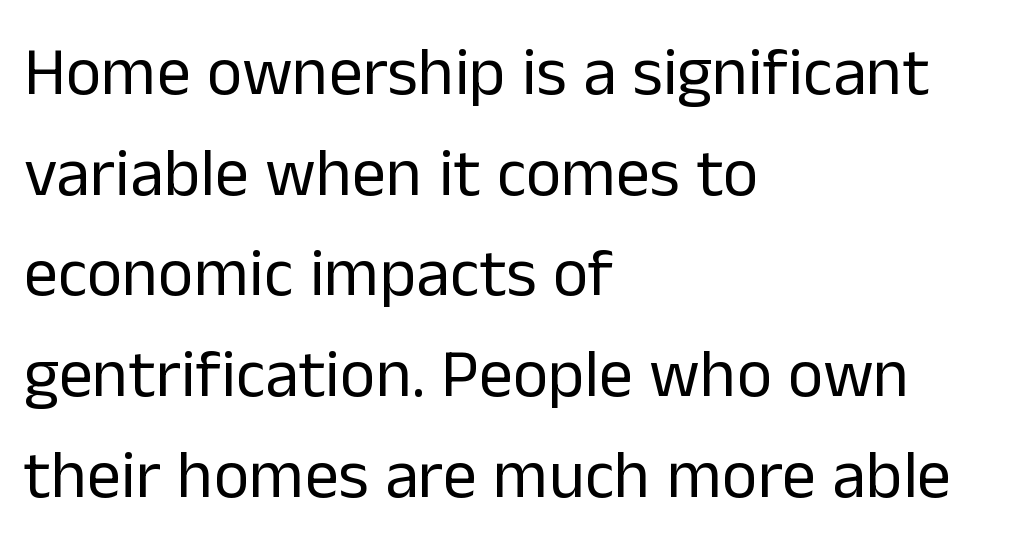
Q: Is the text bold? A: No.
Q: Is the text italic (slanted)? A: No, it is upright.
Q: Is the typeface a serif or a sans-serif typeface? A: Sans-serif.
Q: Is the text underlined? A: No.
Q: How is the paragraph aligned? A: Left-aligned.
Q: Is the spacing between letters normal or unusually wide? A: Normal.
Q: Is the spacing between lines tight, normal or loose? A: Normal.
Q: Width (condensed, normal, or wide)? A: Normal.
Q: Stroke contrast? A: Low.
Q: x-height? A: Medium.
Q: Monospaced? A: No.
